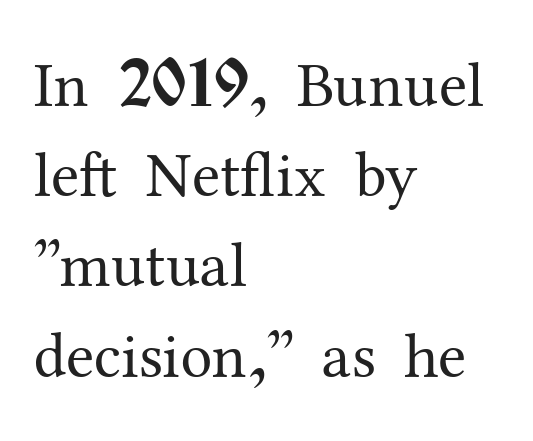
Q: Is the text bold? A: No.
Q: Is the text italic (slanted)? A: No, it is upright.
Q: Is the typeface a serif or a sans-serif typeface? A: Serif.
Q: Is the text underlined? A: No.
Q: How is the paragraph aligned? A: Left-aligned.
Q: Is the spacing between letters normal or unusually wide? A: Normal.
Q: Is the spacing between lines tight, normal or loose? A: Normal.
Q: Width (condensed, normal, or wide)? A: Normal.
Q: Stroke contrast? A: Medium.
Q: x-height? A: Medium.
Q: Monospaced? A: No.
